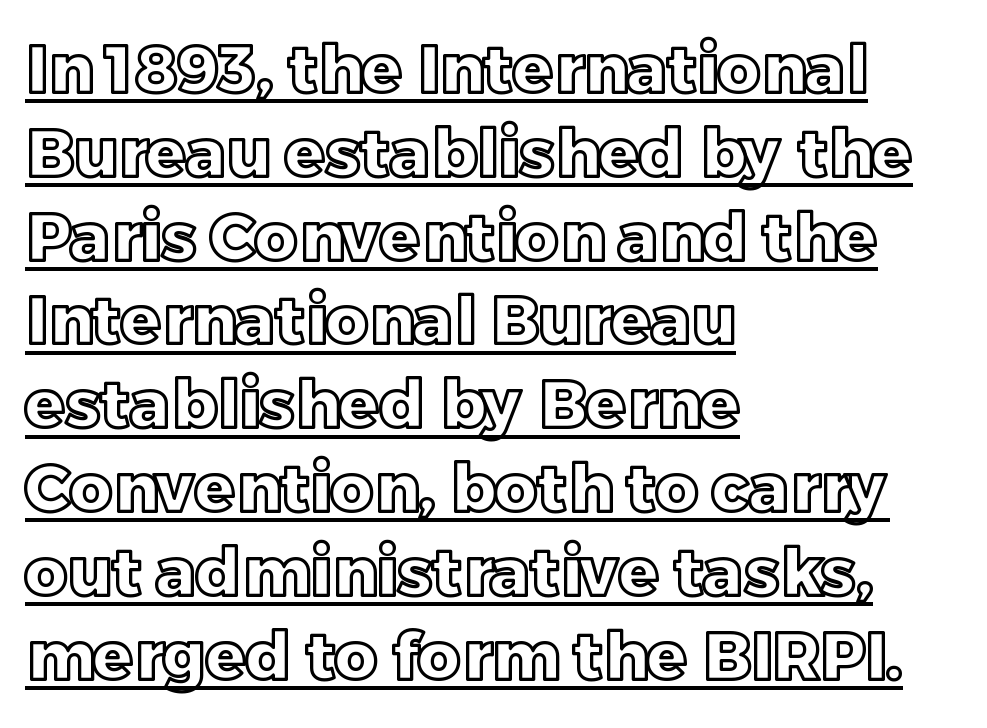
Q: Is the text italic (slanted)? A: No, it is upright.
Q: Is the text underlined? A: Yes.
Q: How is the paragraph aligned? A: Left-aligned.
Q: Is the spacing between letters normal or unusually wide? A: Normal.
Q: Is the spacing between lines tight, normal or loose? A: Normal.
Q: Width (condensed, normal, or wide)? A: Normal.
Q: x-height? A: Large.
Q: Monospaced? A: No.
